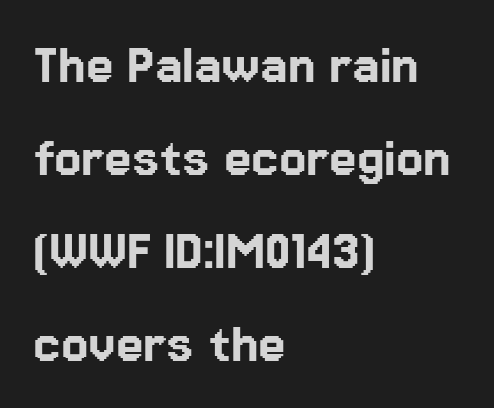
{"serif": "no", "italic": "no", "width": "normal", "stroke_contrast": "low", "x_height": "medium", "monospaced": "no", "underline": "no", "align": "left", "line_spacing": "normal", "line_spacing_ratio": 1.5, "letter_spacing": "normal", "letter_spacing_em": 0.0, "glyph_px": 62}
